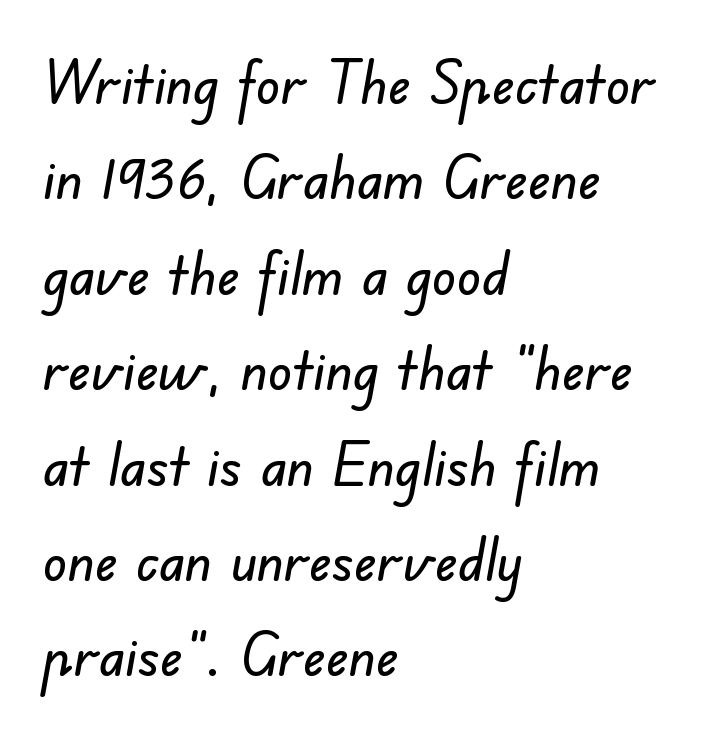
{"serif": "no", "width": "normal", "stroke_contrast": "low", "x_height": "small", "monospaced": "no", "underline": "no", "align": "left", "line_spacing": "normal", "line_spacing_ratio": 1.59, "letter_spacing": "normal", "letter_spacing_em": 0.0, "glyph_px": 60}
